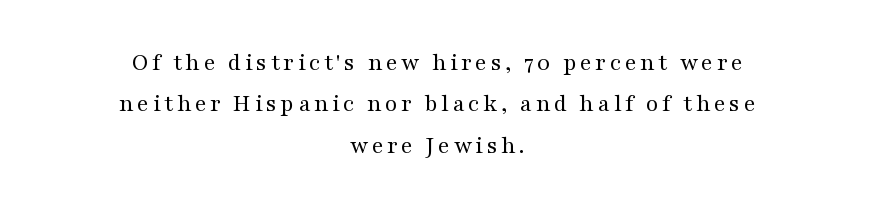
Q: Is the text bold? A: No.
Q: Is the text italic (slanted)? A: No, it is upright.
Q: Is the text underlined? A: No.
Q: How is the paragraph aligned? A: Centered.
Q: Is the spacing between lines tight, normal or loose? A: Normal.
